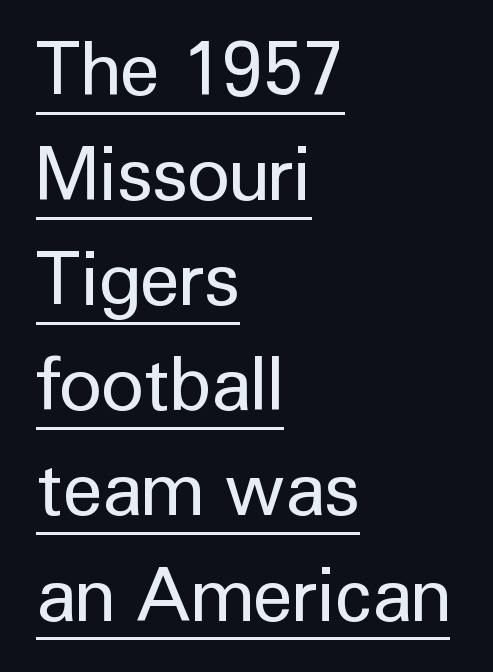
{"serif": "no", "italic": "no", "bold": "no", "weight": "regular", "width": "normal", "stroke_contrast": "low", "x_height": "medium", "monospaced": "no", "underline": "yes", "align": "left", "line_spacing": "normal", "line_spacing_ratio": 1.44, "letter_spacing": "normal", "letter_spacing_em": 0.0, "glyph_px": 73}
